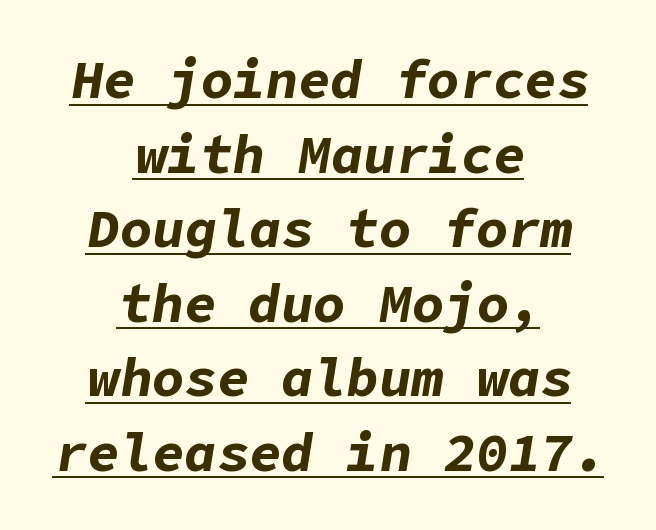
Q: Is the text bold? A: Yes.
Q: Is the text italic (slanted)? A: Yes, it leans right by about 9 degrees.
Q: Is the text underlined? A: Yes.
Q: How is the paragraph aligned? A: Centered.
Q: Is the spacing between letters normal or unusually wide? A: Normal.
Q: Is the spacing between lines tight, normal or loose? A: Normal.
Q: Width (condensed, normal, or wide)? A: Normal.
Q: Stroke contrast? A: Low.
Q: x-height? A: Medium.
